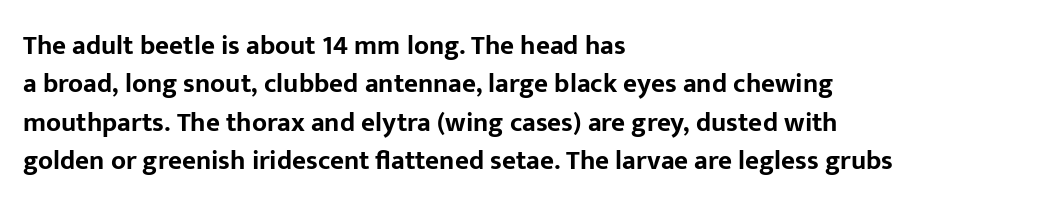
{"italic": "no", "bold": "yes", "underline": "no", "align": "left", "line_spacing": "normal", "line_spacing_ratio": 1.42, "letter_spacing": "normal", "letter_spacing_em": 0.0, "glyph_px": 27}
